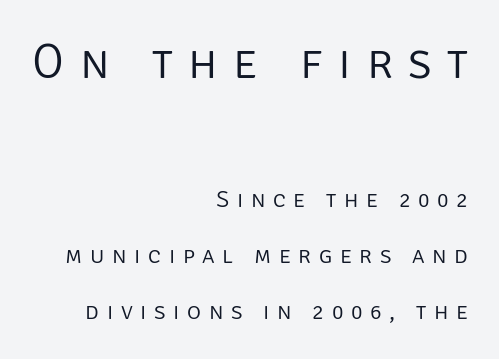
{"serif": "no", "italic": "no", "bold": "no", "weight": "light", "width": "normal", "stroke_contrast": "low", "x_height": "large", "monospaced": "no", "underline": "no", "align": "right", "line_spacing": "loose", "line_spacing_ratio": 2.33, "letter_spacing": "wide", "letter_spacing_em": 0.32, "larger_block": "first", "size_ratio": 2.04, "glyph_px": 49}
